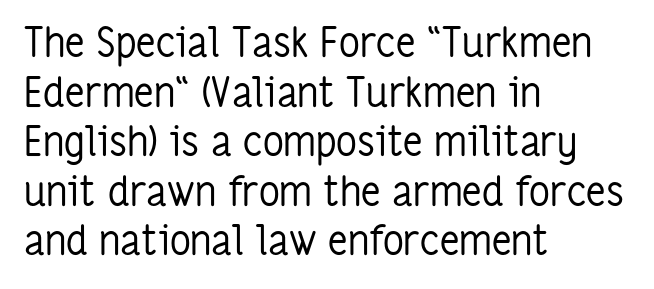
{"serif": "no", "italic": "no", "bold": "no", "weight": "regular", "width": "condensed", "stroke_contrast": "low", "x_height": "medium", "monospaced": "no", "underline": "no", "align": "left", "line_spacing_ratio": 1.21, "letter_spacing": "normal", "letter_spacing_em": 0.0, "glyph_px": 41}
